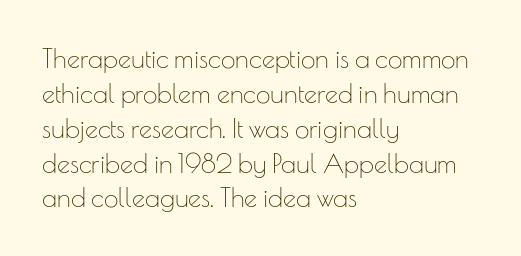
{"italic": "no", "bold": "no", "underline": "no", "align": "left", "line_spacing": "normal", "line_spacing_ratio": 1.34, "letter_spacing": "normal", "letter_spacing_em": 0.0, "glyph_px": 26}
